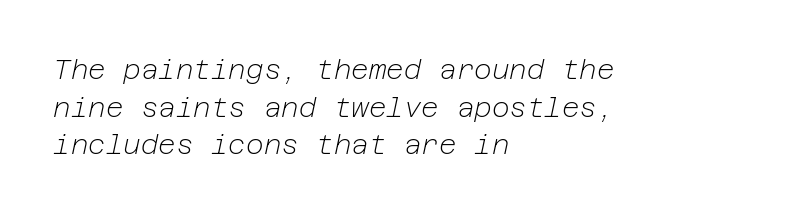
Q: Is the text bold? A: No.
Q: Is the text italic (slanted)? A: Yes, it leans right by about 12 degrees.
Q: Is the text underlined? A: No.
Q: How is the paragraph aligned? A: Left-aligned.
Q: Is the spacing between letters normal or unusually wide? A: Normal.
Q: Is the spacing between lines tight, normal or loose? A: Normal.
